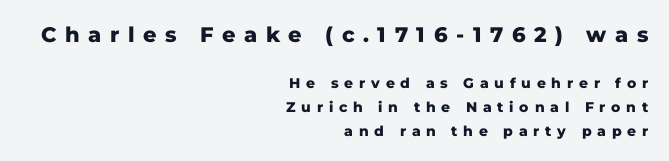
The image shows 21 px bold type, upright; set right-aligned, line spacing 1.71x, unusually wide letter spacing (+0.41 em), not underlined; the first (top) block is 1.5x larger.
